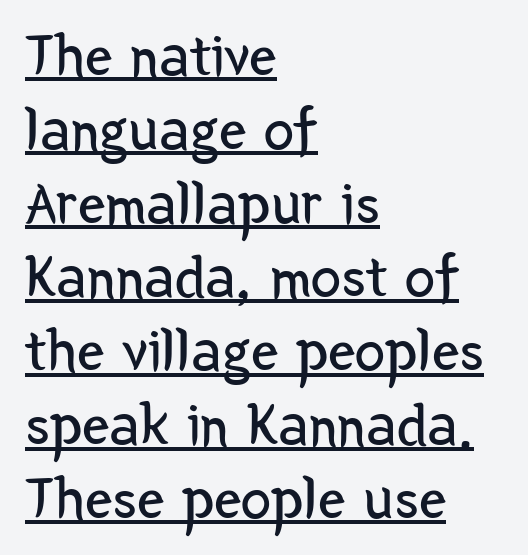
Compared with a centered layout, this one pins lines to the left instead. Stems here are at most as thick as an everyday book face. This is the regular roman posture of the typeface. This sample has the flowing, uneven cadence of proportional lettering. The designer went with a sans here, leaving each stem footless.
